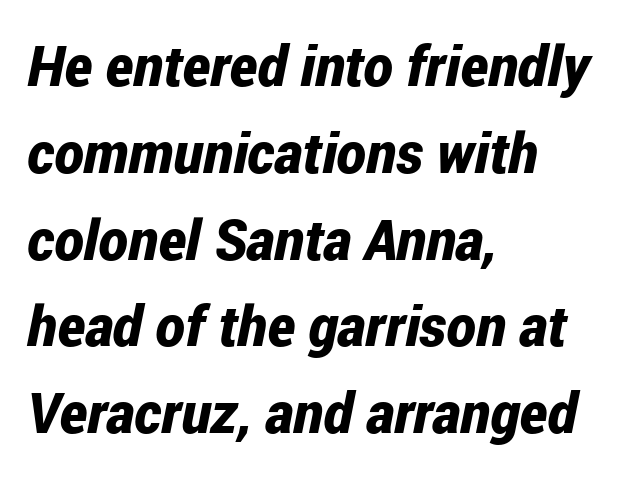
Observe the ordinary spacing: letters are neighbours, not strangers. The letters are bold, with thick, heavy strokes. Character widths vary here, with narrow letters taking less room than wide ones. Words float on clear page, feet unadorned. Which margin do the lines hug? The left one — the right edge is uneven. Quick note: italic.
